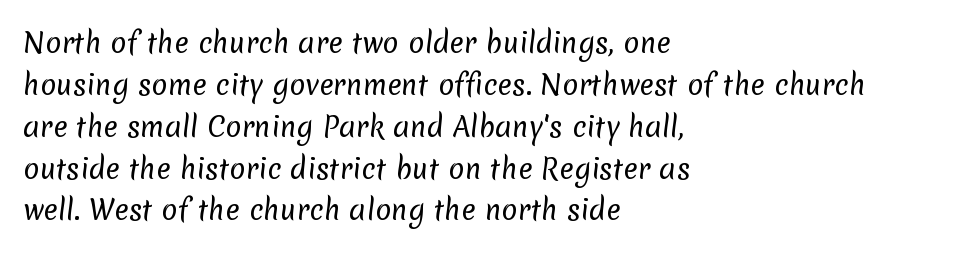
The passage shown stacks its lines at a standard gap. The letters sit at their default tracking, neither squeezed nor spread. Layout note: lines flush left. Just letters on the line, the space beneath them empty.
